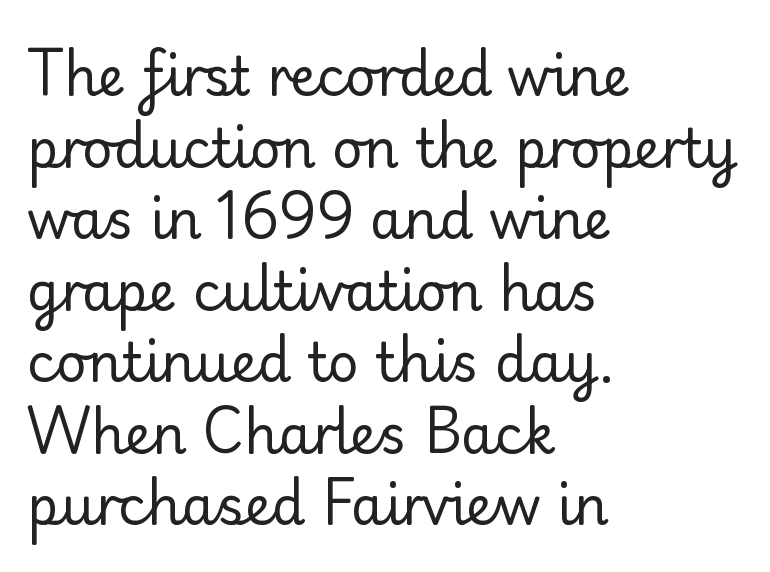
In terms of posture, this sample is upright. Notice how the passage keeps a crisp vertical edge on the left only. The area under the type is left untouched. What kind of face is this? One without serifs — a sans. If you measured baseline to baseline, you'd find a middling distance. Nothing heavy about these letters — not bold at all.
